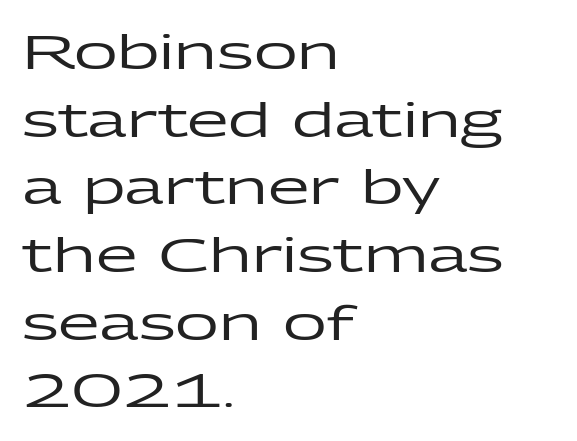
Q: Is the text italic (slanted)? A: No, it is upright.
Q: Is the typeface a serif or a sans-serif typeface? A: Sans-serif.
Q: Is the text underlined? A: No.
Q: How is the paragraph aligned? A: Left-aligned.
Q: Is the spacing between letters normal or unusually wide? A: Normal.
Q: Is the spacing between lines tight, normal or loose? A: Normal.
Q: Width (condensed, normal, or wide)? A: Wide.
Q: Stroke contrast? A: Low.
Q: x-height? A: Medium.
Q: Monospaced? A: No.
